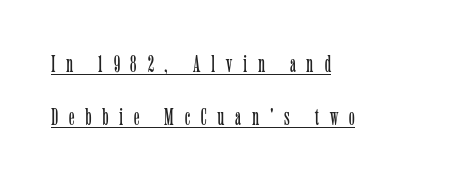
{"italic": "no", "bold": "no", "underline": "yes", "align": "left", "line_spacing": "loose", "line_spacing_ratio": 2.2, "letter_spacing": "wide", "letter_spacing_em": 0.45, "glyph_px": 24}
